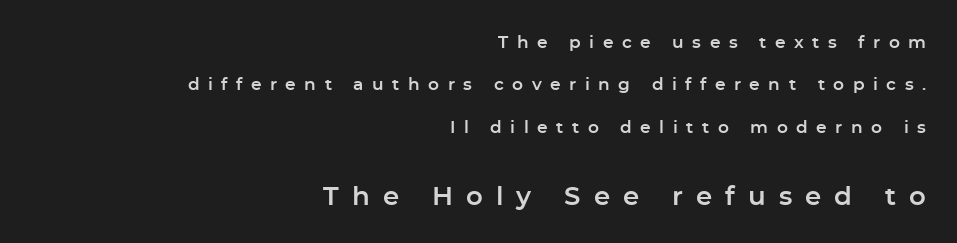
{"italic": "no", "underline": "no", "align": "right", "line_spacing": "loose", "line_spacing_ratio": 2.5, "letter_spacing": "wide", "letter_spacing_em": 0.5, "larger_block": "second", "size_ratio": 1.53, "glyph_px": 26}
